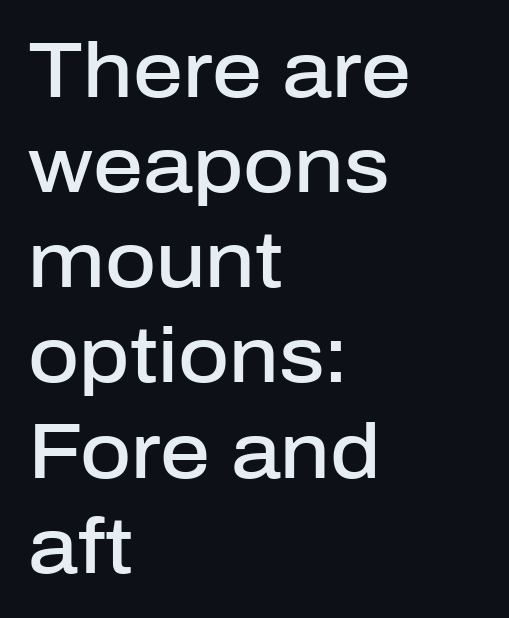
{"serif": "no", "italic": "no", "bold": "semi", "weight": "semibold", "width": "normal", "stroke_contrast": "low", "x_height": "medium", "monospaced": "no", "underline": "no", "align": "left", "line_spacing_ratio": 1.22, "letter_spacing": "normal", "letter_spacing_em": 0.0, "glyph_px": 78}
